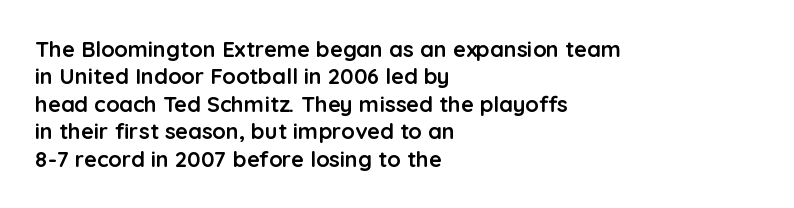
Q: Is the text bold? A: Yes.
Q: Is the text italic (slanted)? A: No, it is upright.
Q: Is the text underlined? A: No.
Q: How is the paragraph aligned? A: Left-aligned.
Q: Is the spacing between letters normal or unusually wide? A: Normal.
Q: Is the spacing between lines tight, normal or loose? A: Normal.
